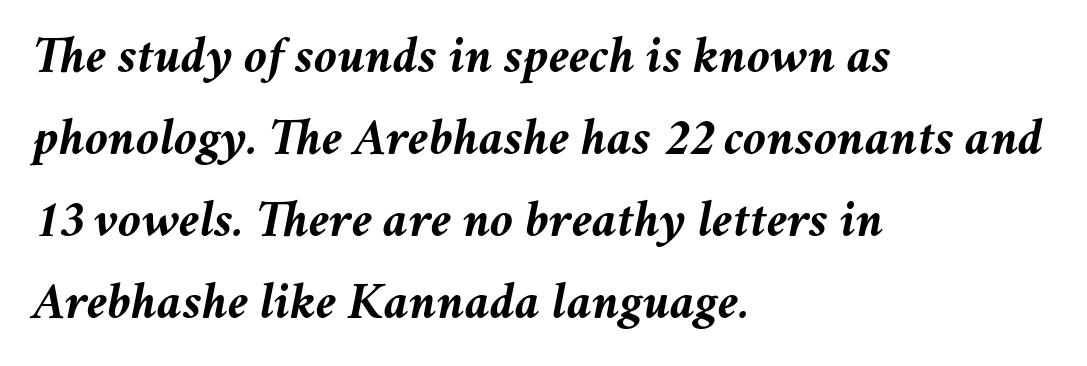
Q: Is the text bold? A: Yes.
Q: Is the text italic (slanted)? A: Yes, it leans right by about 11 degrees.
Q: Is the text underlined? A: No.
Q: How is the paragraph aligned? A: Left-aligned.
Q: Is the spacing between letters normal or unusually wide? A: Normal.
Q: Is the spacing between lines tight, normal or loose? A: Normal.
Q: Width (condensed, normal, or wide)? A: Normal.
Q: Stroke contrast? A: Medium.
Q: x-height? A: Medium.
Q: Monospaced? A: No.
